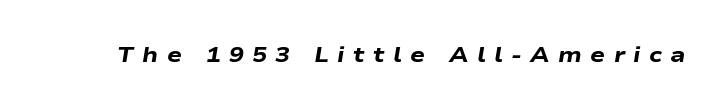
Q: Is the text bold? A: Yes.
Q: Is the text italic (slanted)? A: Yes, it leans right by about 9 degrees.
Q: Is the text underlined? A: No.
Q: Is the spacing between letters normal or unusually wide? A: Unusually wide.
